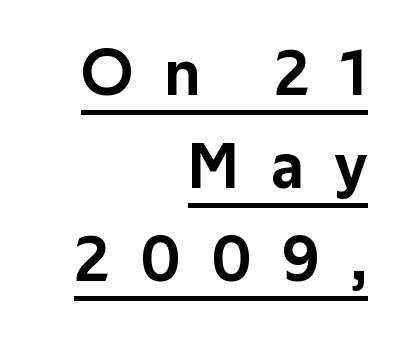
Q: Is the text italic (slanted)? A: No, it is upright.
Q: Is the typeface a serif or a sans-serif typeface? A: Sans-serif.
Q: Is the text underlined? A: Yes.
Q: How is the paragraph aligned? A: Right-aligned.
Q: Is the spacing between letters normal or unusually wide? A: Unusually wide.
Q: Is the spacing between lines tight, normal or loose? A: Normal.
Q: Width (condensed, normal, or wide)? A: Normal.
Q: Stroke contrast? A: Low.
Q: x-height? A: Medium.
Q: Monospaced? A: No.
